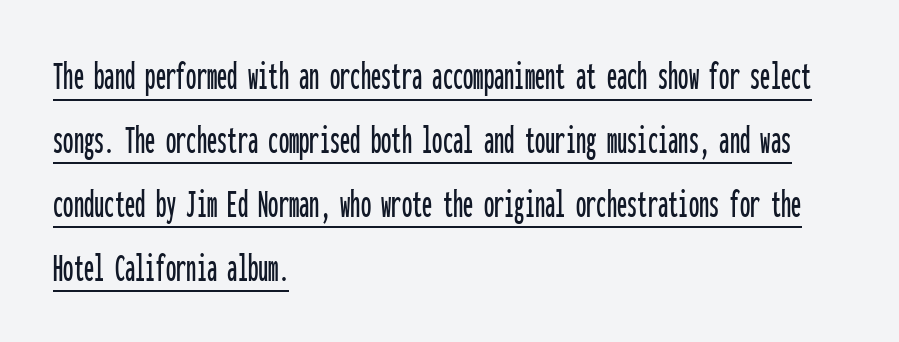
Q: Is the text italic (slanted)? A: No, it is upright.
Q: Is the typeface a serif or a sans-serif typeface? A: Sans-serif.
Q: Is the text underlined? A: Yes.
Q: How is the paragraph aligned? A: Left-aligned.
Q: Is the spacing between letters normal or unusually wide? A: Normal.
Q: Is the spacing between lines tight, normal or loose? A: Normal.
Q: Width (condensed, normal, or wide)? A: Condensed.
Q: Stroke contrast? A: Low.
Q: x-height? A: Medium.
Q: Monospaced? A: Yes.
